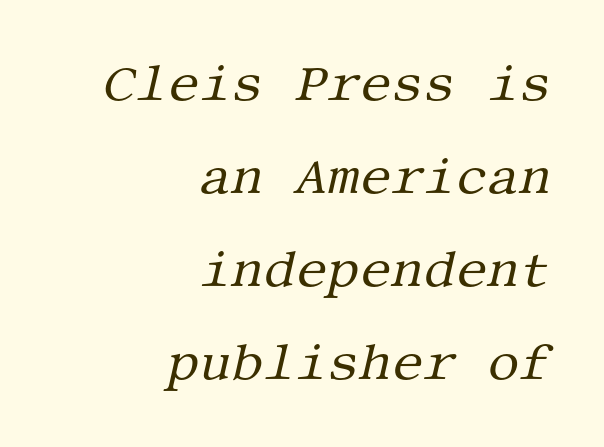
The image shows 50 px regular-weight serif type, italic (leaning right); set right-aligned, line spacing 1.86x, normal letter spacing, not underlined; medium stroke contrast and a large x-height.
